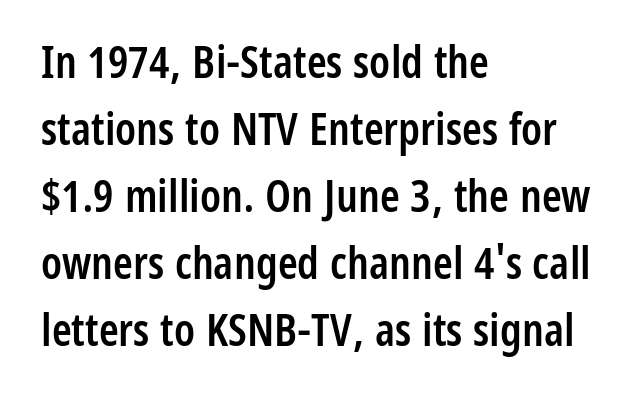
{"serif": "no", "italic": "no", "bold": "semi", "weight": "semibold", "width": "condensed", "stroke_contrast": "low", "x_height": "medium", "monospaced": "no", "underline": "no", "align": "left", "line_spacing": "normal", "line_spacing_ratio": 1.49, "letter_spacing": "normal", "letter_spacing_em": 0.0, "glyph_px": 45}
